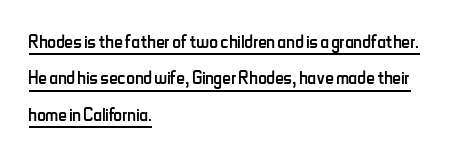
The image shows 24 px text type, upright; set left-aligned, normal line spacing (1.52x), normal letter spacing, underlined.
